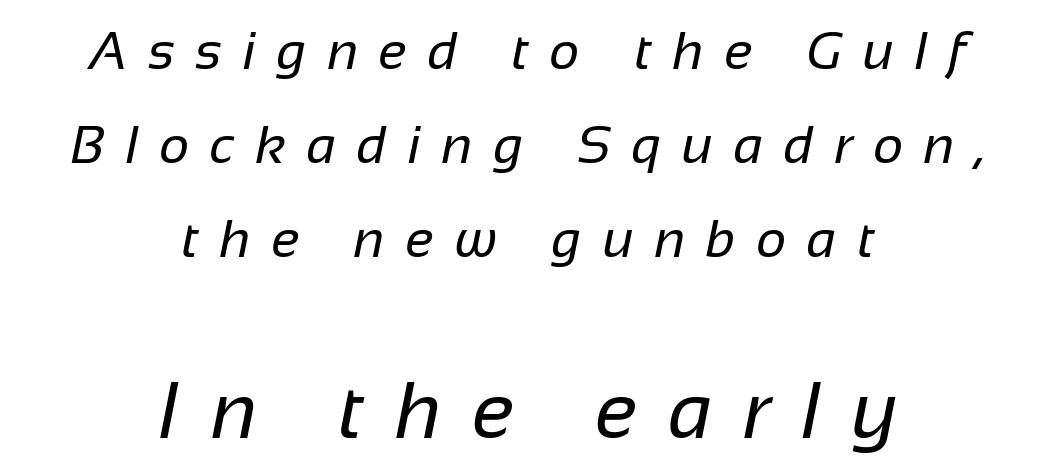
{"serif": "no", "bold": "no", "weight": "regular", "width": "normal", "stroke_contrast": "low", "x_height": "medium", "monospaced": "no", "underline": "no", "align": "center", "line_spacing_ratio": 1.77, "letter_spacing": "wide", "letter_spacing_em": 0.39, "larger_block": "second", "size_ratio": 1.49, "glyph_px": 79}
